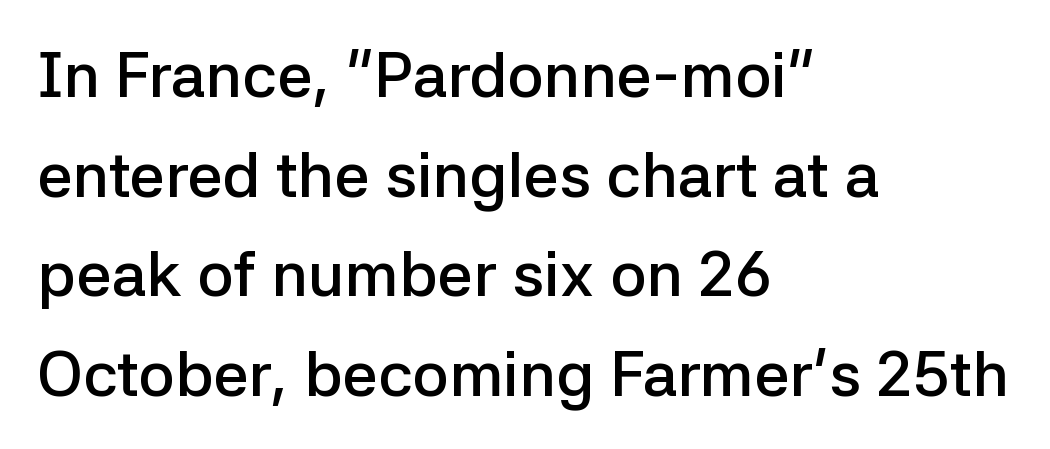
The image shows 63 px semibold sans-serif type, upright; set left-aligned, normal line spacing (1.58x), normal letter spacing, not underlined; low stroke contrast and a medium x-height.
